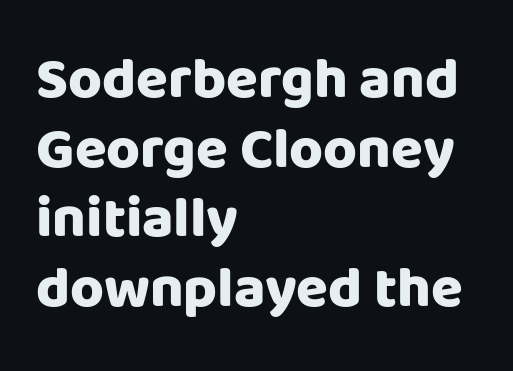
{"serif": "no", "italic": "no", "bold": "yes", "weight": "heavy", "width": "normal", "stroke_contrast": "low", "x_height": "large", "monospaced": "no", "underline": "no", "align": "left", "line_spacing_ratio": 1.2, "letter_spacing": "normal", "letter_spacing_em": 0.0, "glyph_px": 58}
